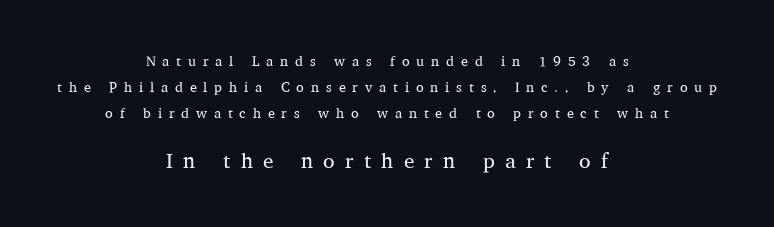
These lines are centered, leaving both edges ragged. Is the type heavy? It reads as light-to-regular instead. The gaps between neighbouring characters are conspicuously large. If you squint, the bottom block still reads clearly — it's the larger of the two. The letters stand straight up with perfectly vertical stems. Type without underlining.
